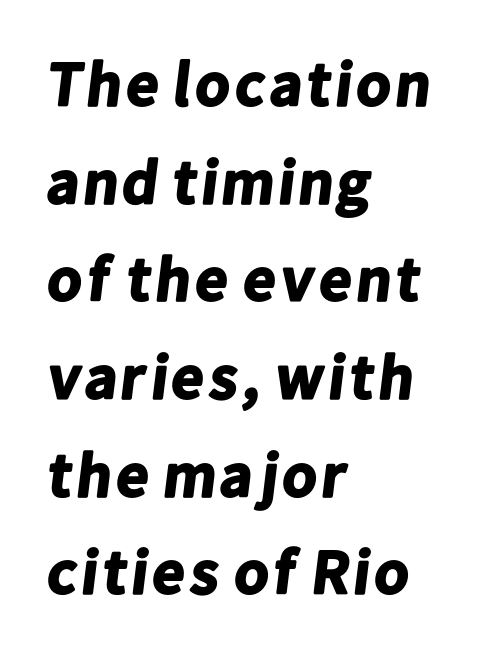
Q: Is the text bold? A: Yes.
Q: Is the typeface a serif or a sans-serif typeface? A: Sans-serif.
Q: Is the text underlined? A: No.
Q: How is the paragraph aligned? A: Left-aligned.
Q: Is the spacing between letters normal or unusually wide? A: Normal.
Q: Is the spacing between lines tight, normal or loose? A: Normal.
Q: Width (condensed, normal, or wide)? A: Normal.
Q: Stroke contrast? A: Low.
Q: x-height? A: Medium.
Q: Monospaced? A: No.
